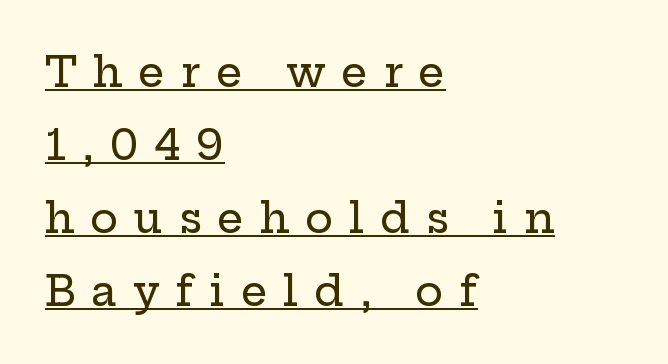
The image shows 42 px wide serif type, upright; set left-aligned, line spacing 1.74x, unusually wide letter spacing (+0.37 em), underlined; low stroke contrast and a medium x-height.
